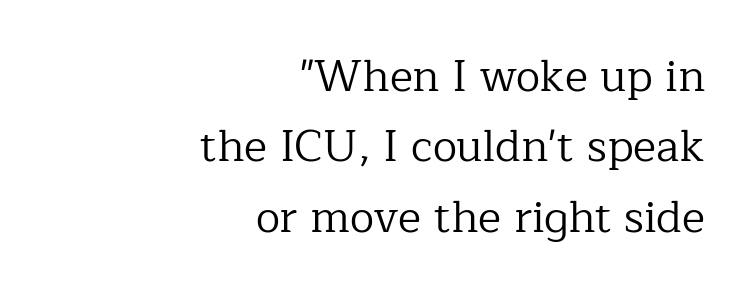
{"serif": "yes", "italic": "no", "bold": "no", "weight": "regular", "width": "normal", "stroke_contrast": "low", "x_height": "medium", "monospaced": "no", "underline": "no", "align": "right", "line_spacing": "normal", "line_spacing_ratio": 1.6, "letter_spacing": "normal", "letter_spacing_em": 0.0, "glyph_px": 44}
